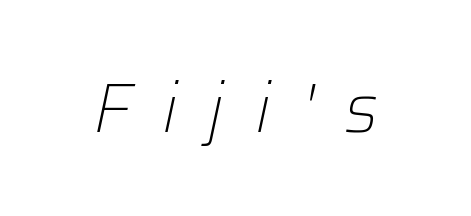
{"italic": "yes", "lean": "right", "slant_degrees": 12, "bold": "no", "weight": "light", "width": "normal", "stroke_contrast": "low", "x_height": "medium", "monospaced": "no", "underline": "no", "letter_spacing": "wide", "letter_spacing_em": 0.44, "glyph_px": 69}
